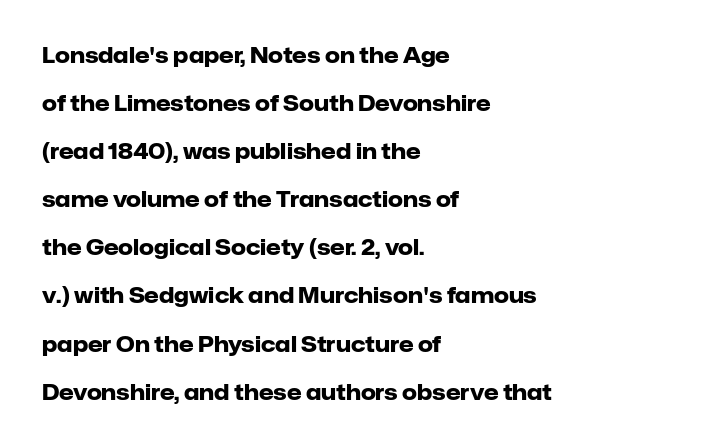
Glyph-to-glyph distance matches everyday printed text. The lines in this sample share a left origin and differ only in where they stop. This sample trades compactness for vertical openness between lines. Typographic density is high because the face is bold. Posture: vertical. The glyphs are unaccompanied by any horizontal stroke below them.
